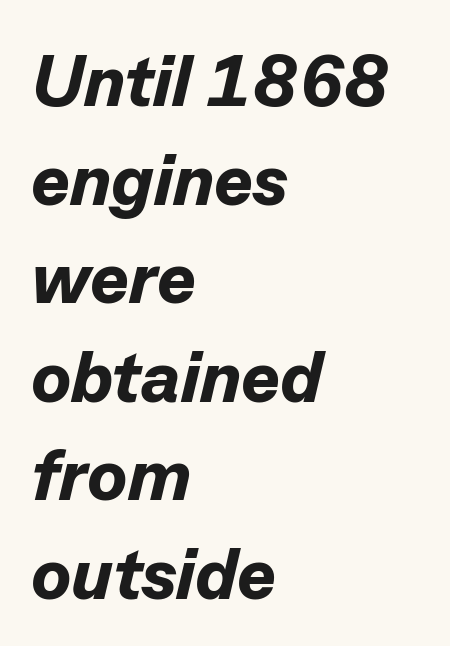
The image shows 73 px bold type, italic (leaning right); set left-aligned, normal line spacing (1.35x), normal letter spacing, not underlined; low stroke contrast and a medium x-height.
